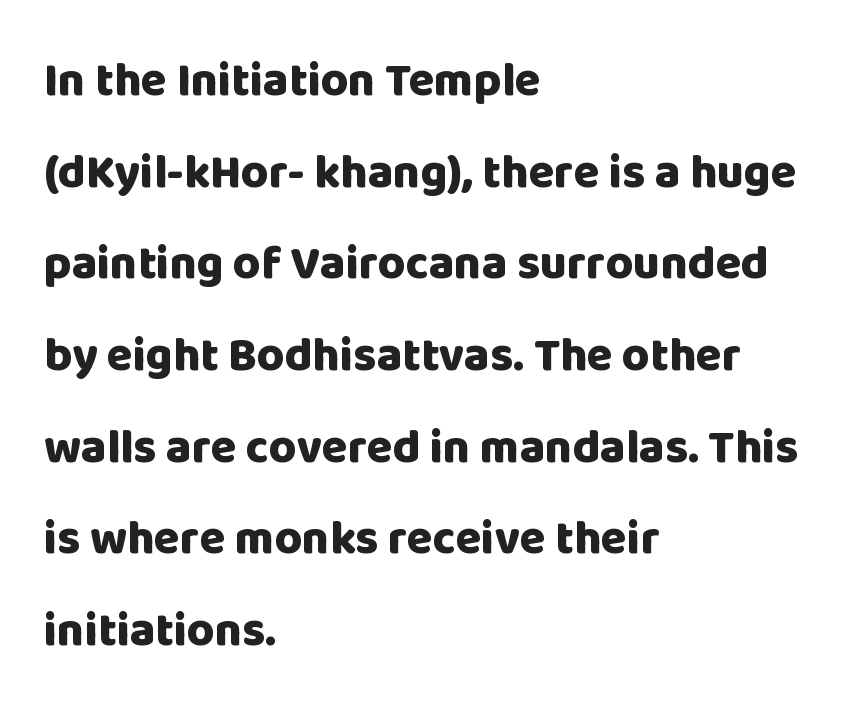
Q: Is the text bold? A: Yes.
Q: Is the text italic (slanted)? A: No, it is upright.
Q: Is the typeface a serif or a sans-serif typeface? A: Sans-serif.
Q: Is the text underlined? A: No.
Q: How is the paragraph aligned? A: Left-aligned.
Q: Is the spacing between letters normal or unusually wide? A: Normal.
Q: Is the spacing between lines tight, normal or loose? A: Loose.
Q: Width (condensed, normal, or wide)? A: Normal.
Q: Stroke contrast? A: Low.
Q: x-height? A: Large.
Q: Monospaced? A: No.
